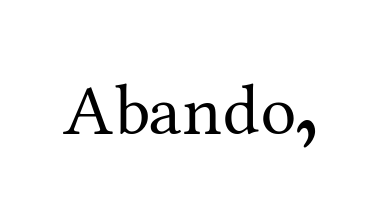
{"serif": "yes", "italic": "no", "bold": "no", "weight": "regular", "width": "normal", "stroke_contrast": "medium", "x_height": "medium", "monospaced": "no", "underline": "no", "letter_spacing": "normal", "letter_spacing_em": 0.0, "glyph_px": 72}
